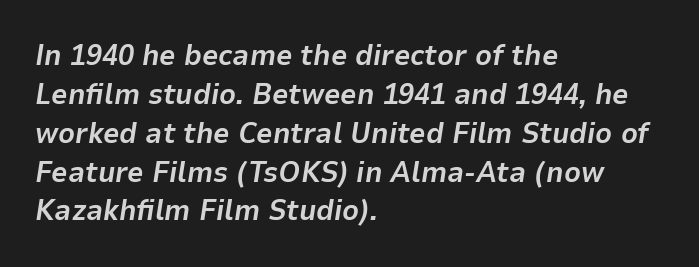
Q: Is the text bold? A: Yes.
Q: Is the text italic (slanted)? A: Yes, it leans right by about 9 degrees.
Q: Is the text underlined? A: No.
Q: How is the paragraph aligned? A: Left-aligned.
Q: Is the spacing between letters normal or unusually wide? A: Normal.
Q: Is the spacing between lines tight, normal or loose? A: Normal.
Q: Width (condensed, normal, or wide)? A: Normal.
Q: Stroke contrast? A: Low.
Q: x-height? A: Medium.
Q: Monospaced? A: No.
